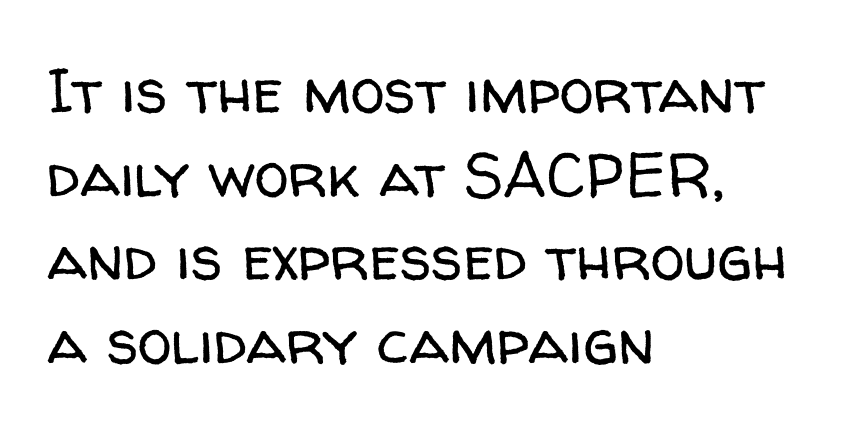
The rows are spaced the way most documents space them. Honestly, the letter spacing is just normal — you wouldn't notice it. Heft: none added — not bold. Here the designer chose a conventional face with non-uniform glyph widths.
